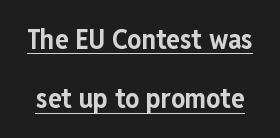
Tall strokes in this sample are plumb rather than angled. Quick note: underline on. Here the designer chose a conventional face with non-uniform glyph widths. Look at the bottom of the vertical strokes: they stop flat, with no serifs.
